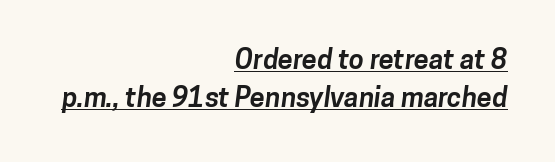
Q: Is the text bold? A: Yes.
Q: Is the text underlined? A: Yes.
Q: How is the paragraph aligned? A: Right-aligned.
Q: Is the spacing between letters normal or unusually wide? A: Normal.
Q: Is the spacing between lines tight, normal or loose? A: Normal.
